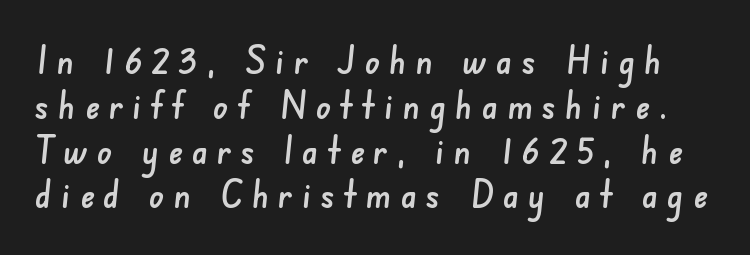
Q: Is the typeface a serif or a sans-serif typeface? A: Sans-serif.
Q: Is the text underlined? A: No.
Q: Is the spacing between letters normal or unusually wide? A: Unusually wide.
Q: Width (condensed, normal, or wide)? A: Normal.
Q: Stroke contrast? A: Low.
Q: x-height? A: Small.
Q: Monospaced? A: No.
